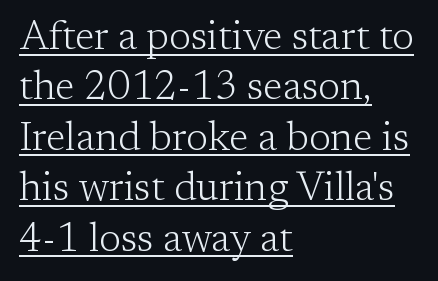
Q: Is the text bold? A: No.
Q: Is the text italic (slanted)? A: No, it is upright.
Q: Is the typeface a serif or a sans-serif typeface? A: Serif.
Q: Is the text underlined? A: Yes.
Q: How is the paragraph aligned? A: Left-aligned.
Q: Is the spacing between letters normal or unusually wide? A: Normal.
Q: Is the spacing between lines tight, normal or loose? A: Normal.
Q: Width (condensed, normal, or wide)? A: Normal.
Q: Stroke contrast? A: Low.
Q: x-height? A: Medium.
Q: Monospaced? A: No.
